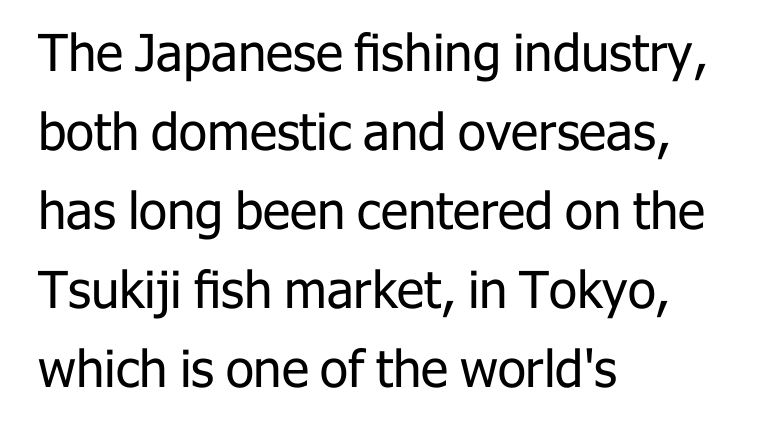
The image shows 51 px regular-weight sans-serif type, upright; set left-aligned, normal line spacing (1.55x), normal letter spacing, not underlined; low stroke contrast and a medium x-height.
